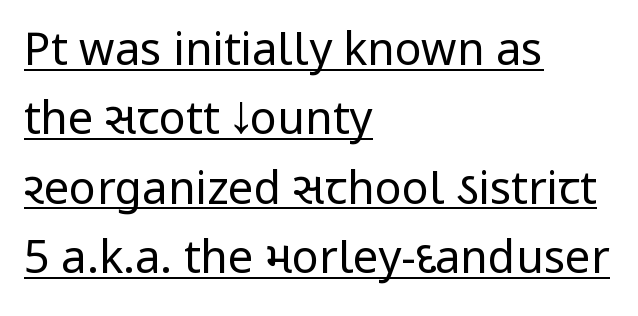
{"serif": "no", "italic": "no", "bold": "no", "weight": "regular", "width": "condensed", "stroke_contrast": "low", "x_height": "large", "monospaced": "no", "underline": "yes", "align": "left", "line_spacing": "normal", "line_spacing_ratio": 1.54, "letter_spacing": "normal", "letter_spacing_em": 0.0, "glyph_px": 45}
